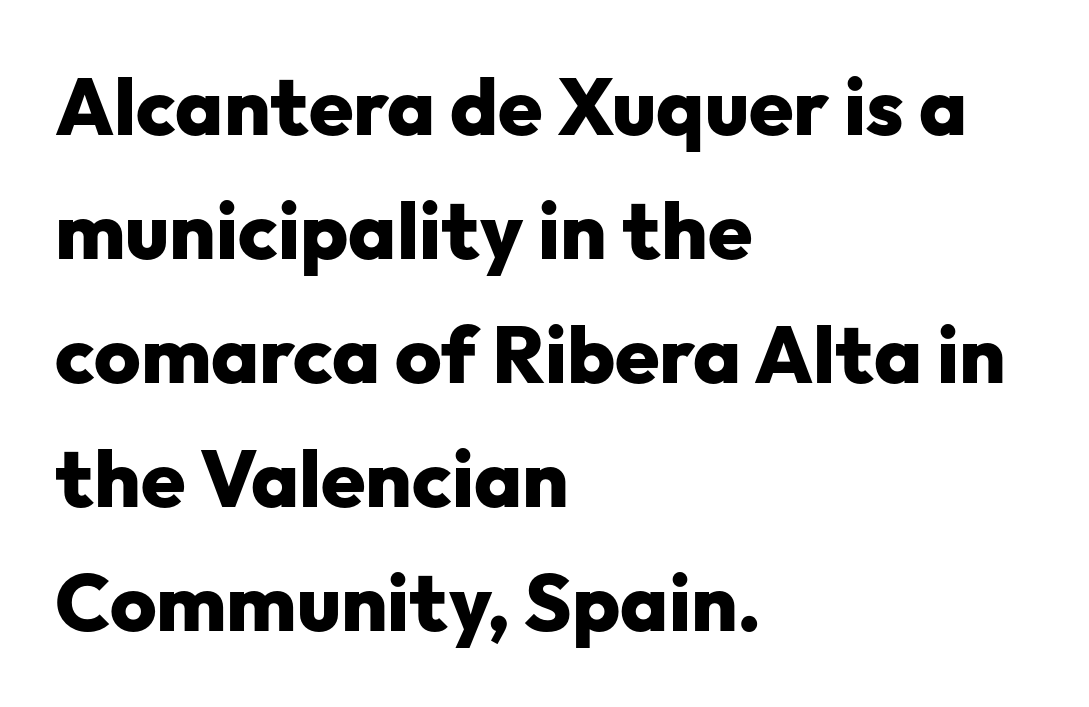
The image shows 80 px heavy sans-serif type, upright; set left-aligned, normal line spacing (1.55x), normal letter spacing, not underlined; low stroke contrast and a medium x-height.
